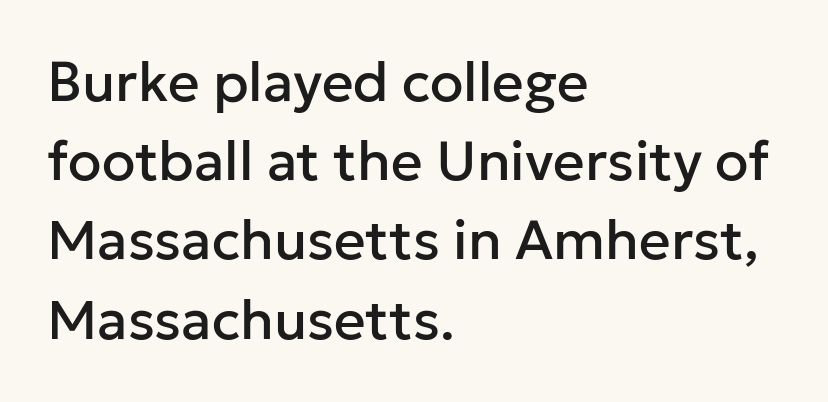
Q: Is the text italic (slanted)? A: No, it is upright.
Q: Is the typeface a serif or a sans-serif typeface? A: Sans-serif.
Q: Is the text underlined? A: No.
Q: How is the paragraph aligned? A: Left-aligned.
Q: Is the spacing between letters normal or unusually wide? A: Normal.
Q: Is the spacing between lines tight, normal or loose? A: Normal.
Q: Width (condensed, normal, or wide)? A: Normal.
Q: Stroke contrast? A: Low.
Q: x-height? A: Medium.
Q: Monospaced? A: No.
